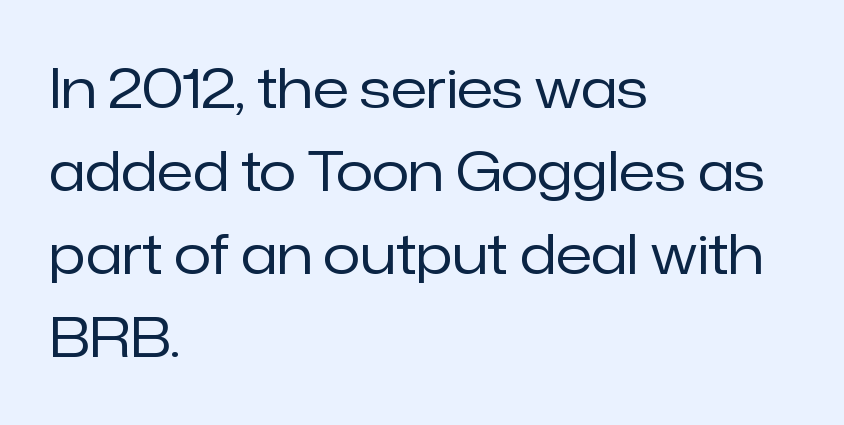
Left-aligned paragraph, ragged on the right. The line texture is even and compact thanks to regular tracking. Whoever set this chose a conventional vertical rhythm. Glance below the letters and you will spot only blank space. You could not count columns in this text — the font is proportionally spaced.
